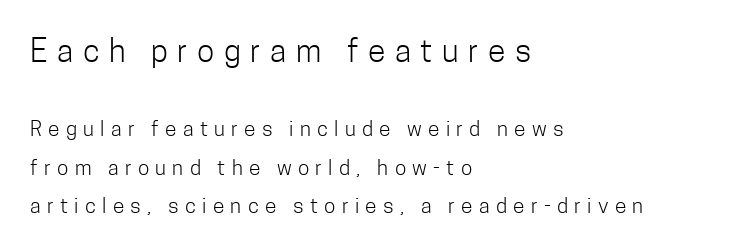
Top chunk: large. Bottom chunk: small. Descender tails drop into unmarked territory. Rendered with straight, roman letterforms. Heaviness? Minimal to ordinary, like unemphasized prose. Typographically, this falls in the sans-serif category. What stands out about the letter spacing? Its width — letters are far apart.
